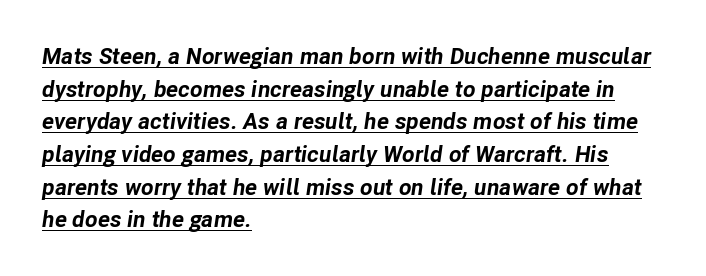
Q: Is the text bold? A: Yes.
Q: Is the text italic (slanted)? A: Yes, it leans right by about 8 degrees.
Q: Is the text underlined? A: Yes.
Q: How is the paragraph aligned? A: Left-aligned.
Q: Is the spacing between letters normal or unusually wide? A: Normal.
Q: Is the spacing between lines tight, normal or loose? A: Normal.
